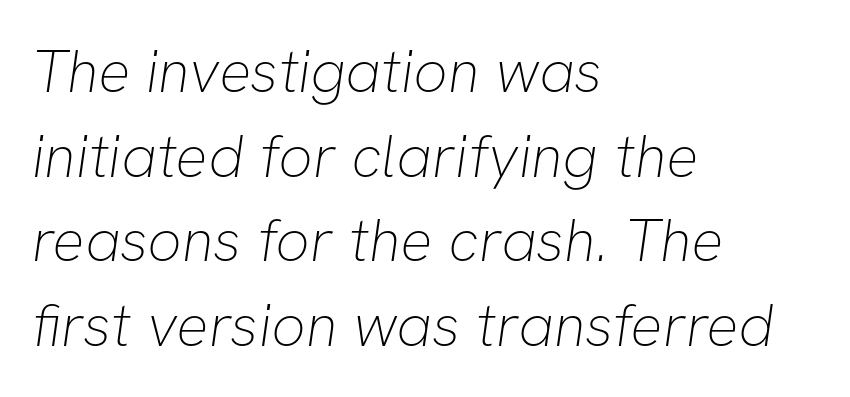
Q: Is the text bold? A: No.
Q: Is the typeface a serif or a sans-serif typeface? A: Sans-serif.
Q: Is the text underlined? A: No.
Q: How is the paragraph aligned? A: Left-aligned.
Q: Is the spacing between letters normal or unusually wide? A: Normal.
Q: Is the spacing between lines tight, normal or loose? A: Normal.
Q: Width (condensed, normal, or wide)? A: Normal.
Q: Stroke contrast? A: Low.
Q: x-height? A: Medium.
Q: Monospaced? A: No.
